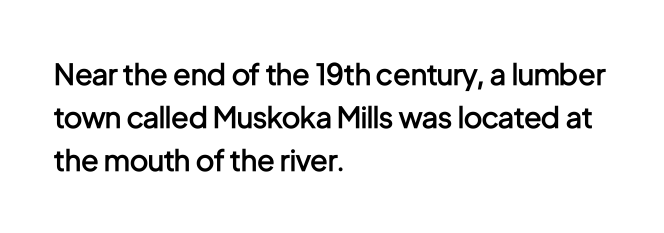
{"serif": "no", "italic": "no", "bold": "semi", "weight": "semibold", "width": "condensed", "stroke_contrast": "low", "x_height": "medium", "monospaced": "no", "underline": "no", "align": "left", "line_spacing": "normal", "line_spacing_ratio": 1.49, "letter_spacing": "normal", "letter_spacing_em": 0.0, "glyph_px": 29}
